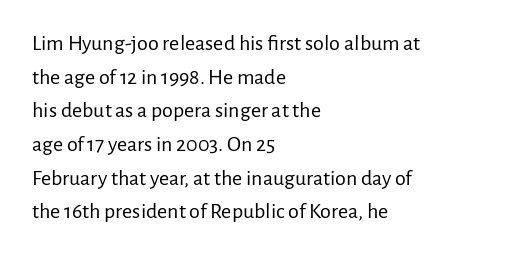
The image shows 22 px text type, upright; set left-aligned, normal line spacing (1.53x), normal letter spacing, not underlined.
